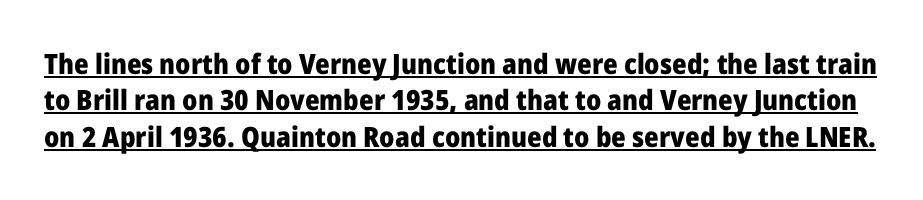
{"serif": "no", "italic": "no", "bold": "yes", "weight": "heavy", "width": "normal", "stroke_contrast": "low", "x_height": "medium", "monospaced": "no", "underline": "yes", "line_spacing": "normal", "line_spacing_ratio": 1.3, "letter_spacing": "normal", "letter_spacing_em": 0.0, "glyph_px": 28}
